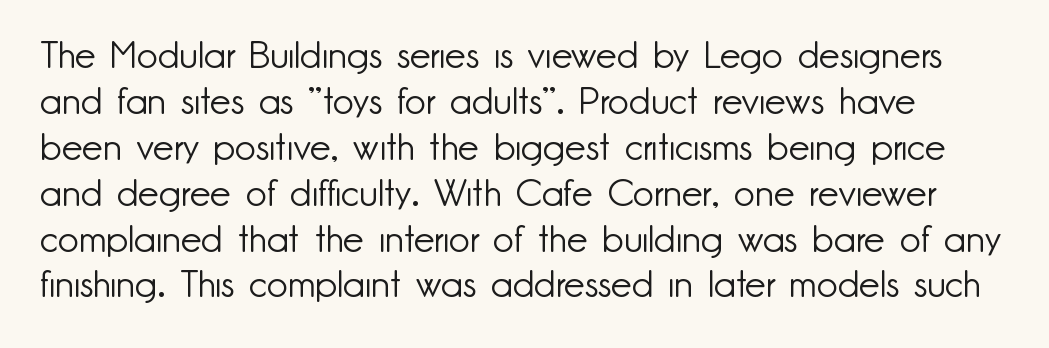
Upright lettering throughout. Standard letterfit; no display-style spreading of the glyphs. Descenders hang freely into open space. Varying glyph widths throughout — classic text-font behaviour. I'd call this a sans setting — the letters go barefoot.
